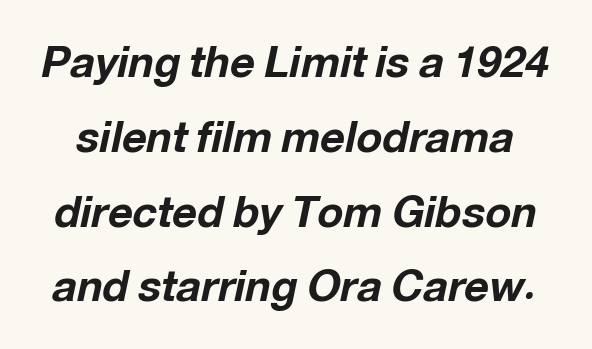
{"italic": "yes", "lean": "right", "slant_degrees": 12, "bold": "yes", "weight": "bold", "width": "normal", "stroke_contrast": "low", "x_height": "medium", "monospaced": "no", "underline": "no", "line_spacing_ratio": 1.74, "letter_spacing": "normal", "letter_spacing_em": 0.0, "glyph_px": 43}
